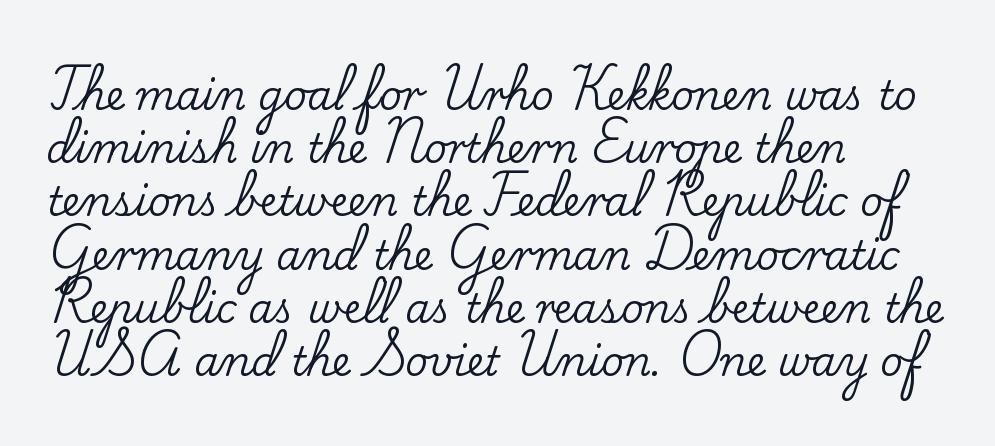
Q: Is the text italic (slanted)? A: Yes.
Q: Is the typeface a serif or a sans-serif typeface? A: Serif.
Q: Is the text underlined? A: No.
Q: How is the paragraph aligned? A: Left-aligned.
Q: Is the spacing between letters normal or unusually wide? A: Normal.
Q: Is the spacing between lines tight, normal or loose? A: Normal.
Q: Width (condensed, normal, or wide)? A: Normal.
Q: Stroke contrast? A: Low.
Q: x-height? A: Small.
Q: Monospaced? A: No.
